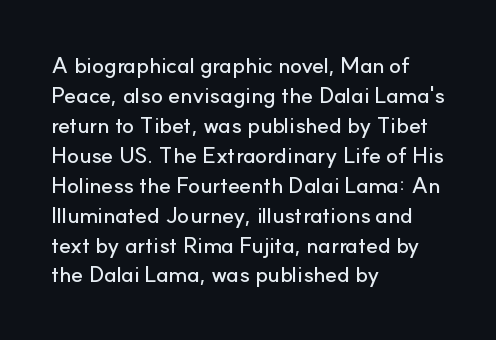
Decoration check: the copy has no underline. A roman cut, with each character standing at attention. The line-height multiplier appears to be the usual default. In CSS terms this would be text-align: left. Words appear dense and cohesive because spacing is normal.
